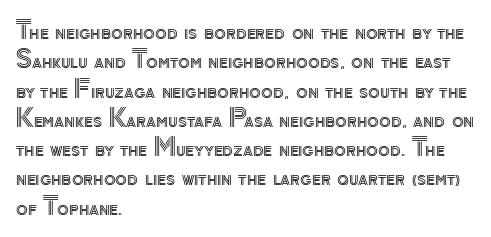
{"italic": "no", "underline": "no", "align": "left", "line_spacing_ratio": 1.22, "letter_spacing": "normal", "letter_spacing_em": 0.0, "glyph_px": 24}
